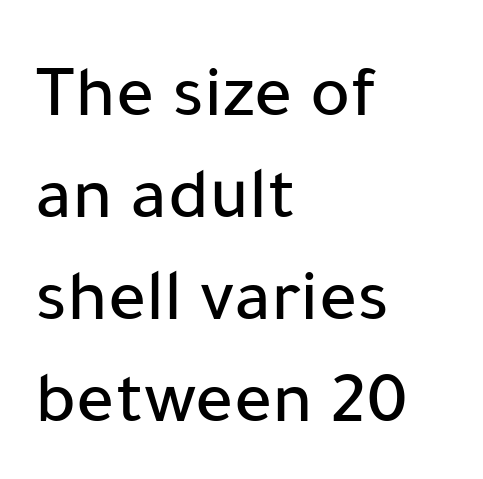
Every row of glyphs begins at an identical x-position on the left. Here the designer chose a conventional face with non-uniform glyph widths. No word sits above an underline. The horizontal fit of the characters is conventional and even. Type style note: lacks serifs. These lines were composed using upright roman letters.
